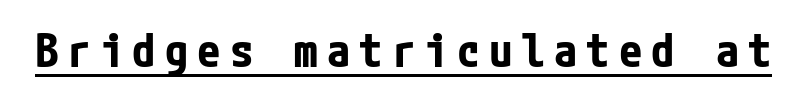
Q: Is the text bold? A: Yes.
Q: Is the text italic (slanted)? A: No, it is upright.
Q: Is the typeface a serif or a sans-serif typeface? A: Sans-serif.
Q: Is the text underlined? A: Yes.
Q: Width (condensed, normal, or wide)? A: Condensed.
Q: Stroke contrast? A: Low.
Q: x-height? A: Medium.
